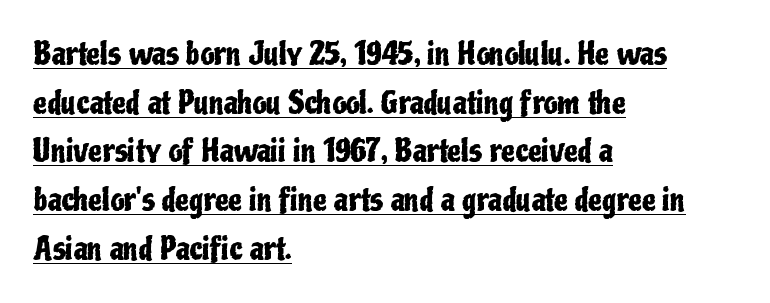
The image shows 31 px condensed sans-serif type, upright; set left-aligned, normal line spacing (1.57x), normal letter spacing, underlined; low stroke contrast and a medium x-height.
